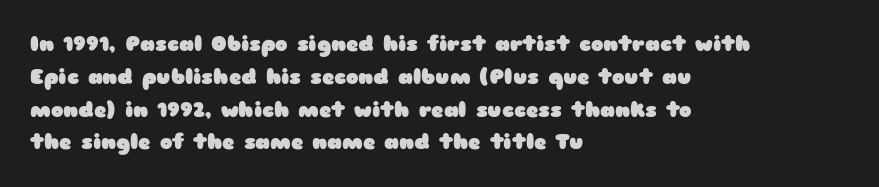
Weight check: bold — yes, fully. This rendering features lettering with no underline. This is the regular roman posture of the typeface. Is there much room between lines? A standard amount, neither cramped nor airy. No extra tracking has been applied to these lines. The rag falls on the right side of this text block.
